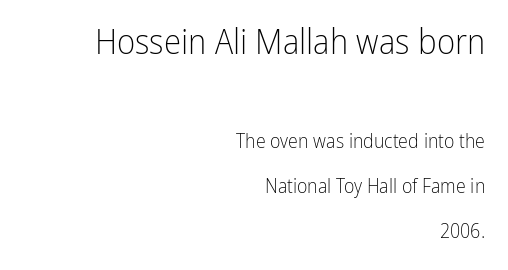
The image shows 35 px light, condensed sans-serif type, upright; set right-aligned, loose line spacing (2.26x), normal letter spacing, not underlined; the first (top) block is 1.75x larger; low stroke contrast and a medium x-height.
